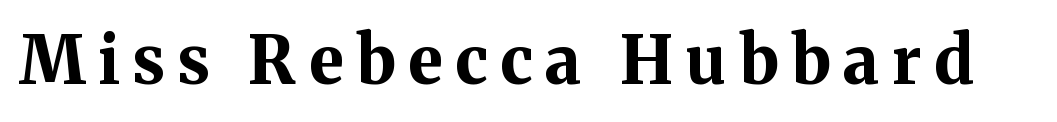
Glance below the letters and you will spot only blank space. Looks like regular typesetting: each glyph gets only the width it needs. What weight is shown? A full bold with thick strokes. Note: serifs present on the glyphs.
